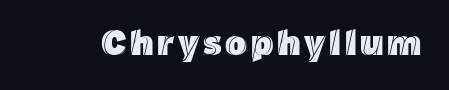
The image shows 36 px text type, upright; set not underlined; a medium x-height.
